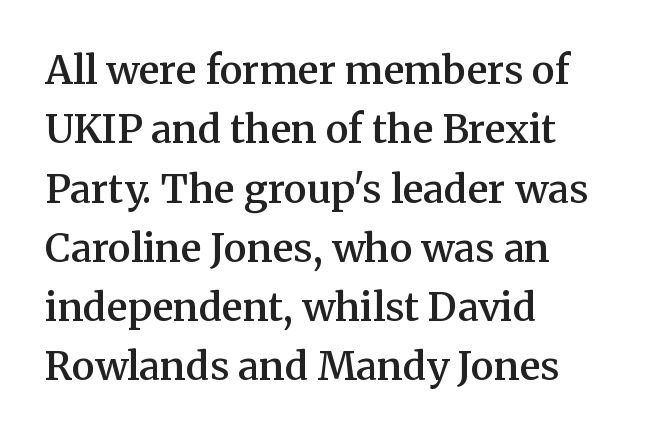
The image shows 39 px semibold serif type, upright; set left-aligned, normal line spacing (1.52x), normal letter spacing, not underlined; medium stroke contrast and a medium x-height.
